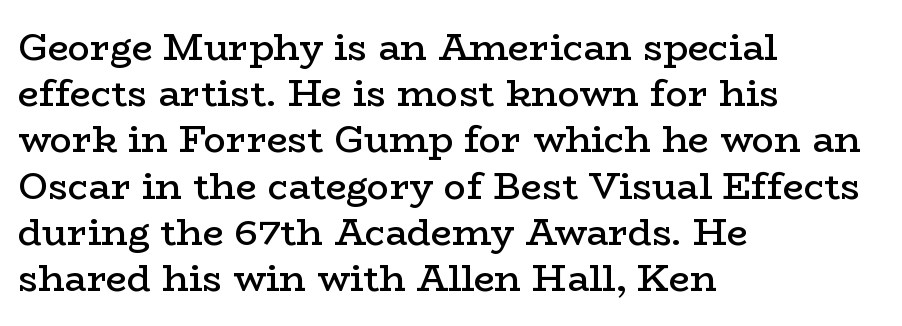
{"serif": "yes", "italic": "no", "bold": "semi", "weight": "semibold", "width": "wide", "stroke_contrast": "low", "x_height": "medium", "monospaced": "no", "underline": "no", "align": "left", "line_spacing": "normal", "line_spacing_ratio": 1.25, "letter_spacing": "normal", "letter_spacing_em": 0.0, "glyph_px": 37}
